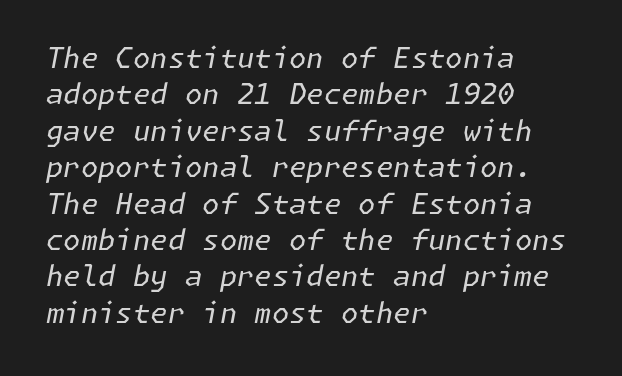
Q: Is the text bold? A: No.
Q: Is the text italic (slanted)? A: Yes, it leans right by about 11 degrees.
Q: Is the text underlined? A: No.
Q: How is the paragraph aligned? A: Left-aligned.
Q: Is the spacing between letters normal or unusually wide? A: Normal.
Q: Is the spacing between lines tight, normal or loose? A: Normal.
Q: Width (condensed, normal, or wide)? A: Normal.
Q: Stroke contrast? A: Low.
Q: x-height? A: Medium.
